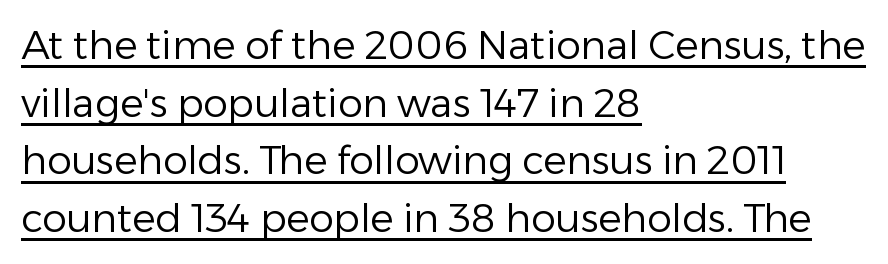
{"serif": "no", "italic": "no", "bold": "no", "weight": "regular", "width": "normal", "stroke_contrast": "low", "x_height": "medium", "monospaced": "no", "underline": "yes", "align": "left", "line_spacing": "normal", "line_spacing_ratio": 1.48, "letter_spacing": "normal", "letter_spacing_em": 0.0, "glyph_px": 39}
